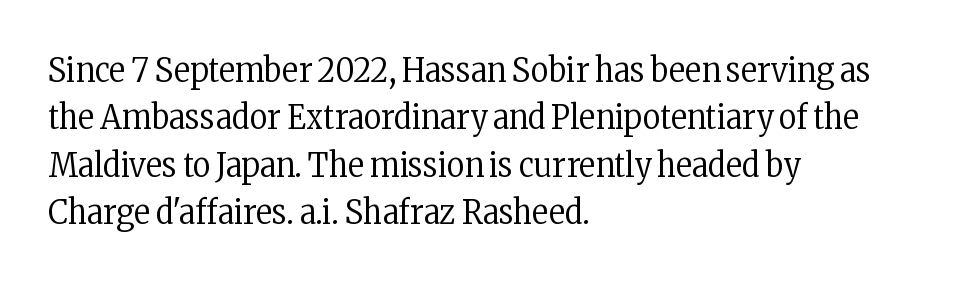
Q: Is the text bold? A: No.
Q: Is the text italic (slanted)? A: No, it is upright.
Q: Is the typeface a serif or a sans-serif typeface? A: Serif.
Q: Is the text underlined? A: No.
Q: How is the paragraph aligned? A: Left-aligned.
Q: Is the spacing between letters normal or unusually wide? A: Normal.
Q: Is the spacing between lines tight, normal or loose? A: Normal.
Q: Width (condensed, normal, or wide)? A: Condensed.
Q: Stroke contrast? A: Low.
Q: x-height? A: Medium.
Q: Monospaced? A: No.
